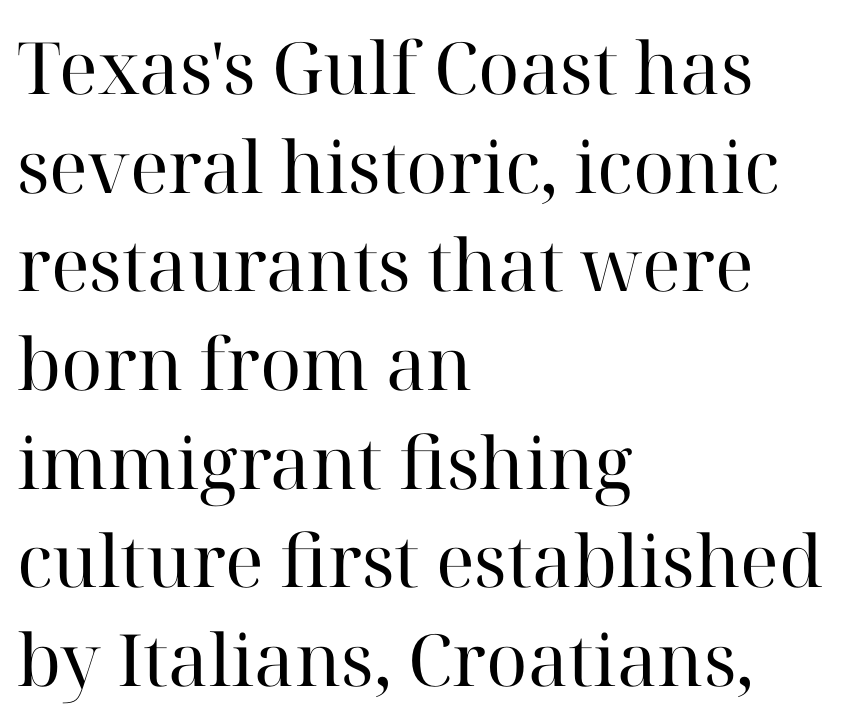
{"serif": "yes", "italic": "no", "bold": "no", "weight": "regular", "width": "normal", "stroke_contrast": "high", "x_height": "medium", "monospaced": "no", "underline": "no", "align": "left", "line_spacing": "normal", "line_spacing_ratio": 1.37, "letter_spacing": "normal", "letter_spacing_em": 0.0, "glyph_px": 72}
